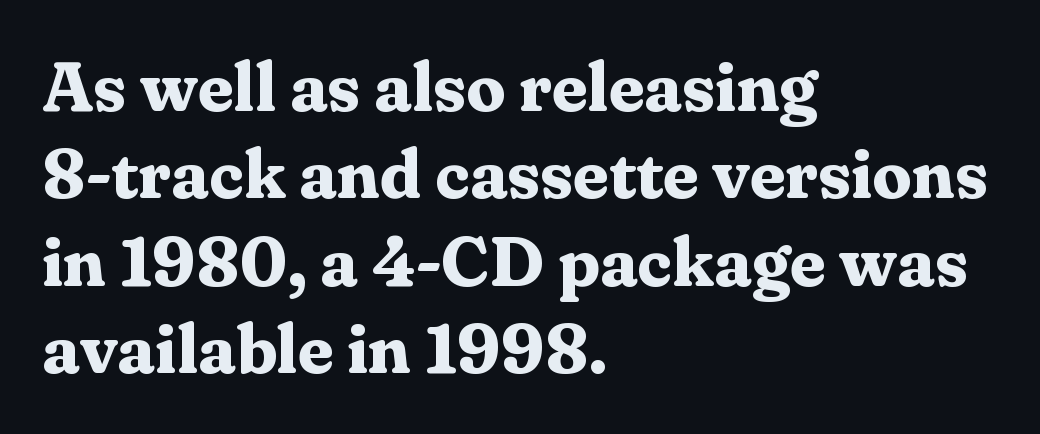
A classic flush-left, rag-right setting is used for this passage. Students, note that the glyphs here touch the page at normal intervals. This block has exactly the height ordinary leading produces. Looks like regular typesetting: each glyph gets only the width it needs. Summary of weight: heavy, a full bold. Ascenders rise straight up at ninety degrees.
